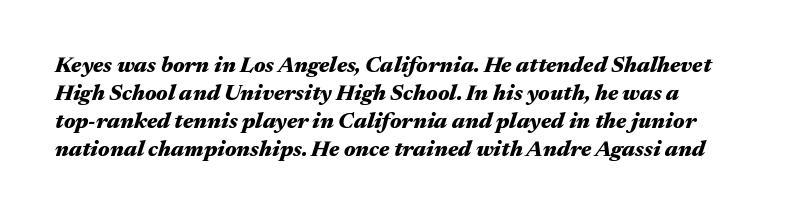
This rendering uses left alignment, leaving the right contour irregular. Stroke thickness is high; the sample reads as a true bold. The passage shown is not underscored anywhere. If you measured baseline to baseline, you'd find a middling distance.
